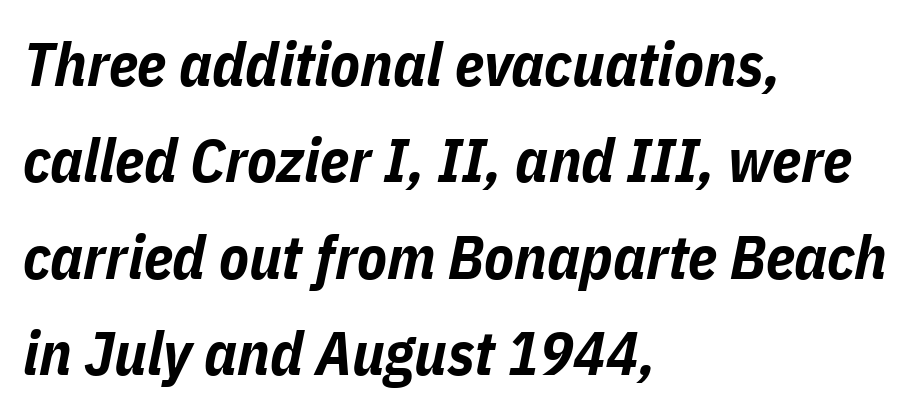
The image shows 61 px bold, condensed type, italic (leaning right); set left-aligned, normal line spacing (1.58x), normal letter spacing, not underlined; low stroke contrast and a medium x-height.
